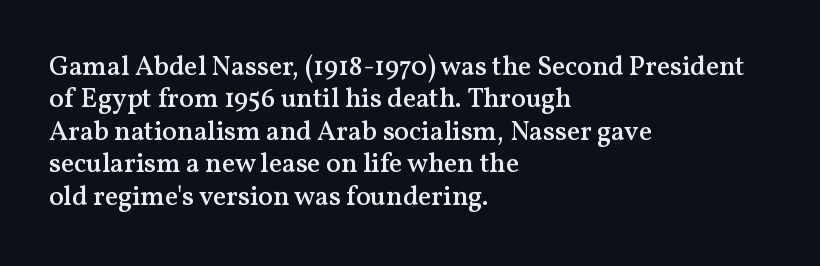
The image shows 27 px text type, upright; set left-aligned, line spacing 1.2x, normal letter spacing, not underlined.
